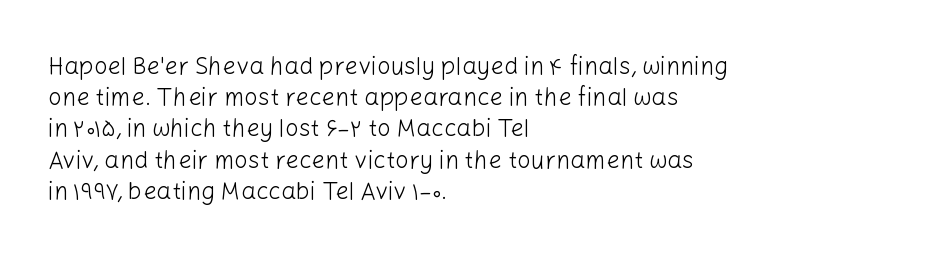
{"italic": "no", "bold": "no", "underline": "no", "align": "left", "line_spacing": "normal", "line_spacing_ratio": 1.3, "letter_spacing": "normal", "letter_spacing_em": 0.0, "glyph_px": 24}
